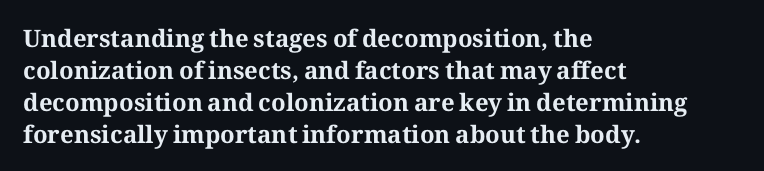
How are the letters spaced? Ordinarily, with no added tracking. Left-aligned paragraph, ragged on the right. The rows are spaced the way most documents space them. The glyphs are unaccompanied by any horizontal stroke below them. Weight check: bold — yes, fully. Ordinary non-slanted type is in use.
